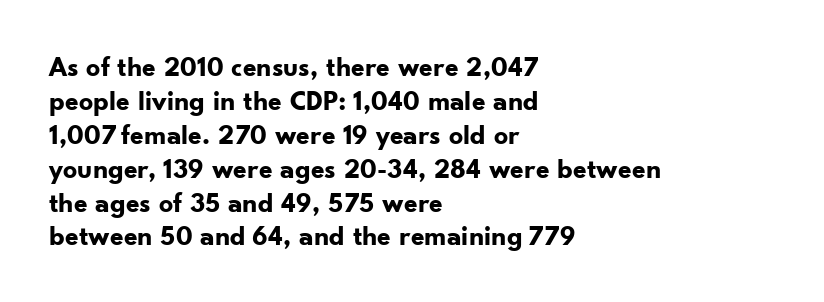
{"serif": "no", "italic": "no", "bold": "yes", "weight": "bold", "width": "normal", "stroke_contrast": "low", "x_height": "small", "monospaced": "no", "underline": "no", "align": "left", "line_spacing_ratio": 1.21, "letter_spacing": "normal", "letter_spacing_em": 0.0, "glyph_px": 28}
